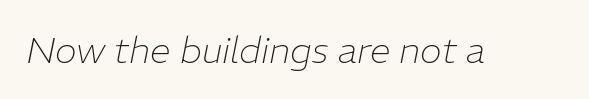
Q: Is the text bold? A: No.
Q: Is the text italic (slanted)? A: Yes, it leans right by about 11 degrees.
Q: Is the text underlined? A: No.
Q: Is the spacing between letters normal or unusually wide? A: Normal.
Q: Width (condensed, normal, or wide)? A: Normal.
Q: Stroke contrast? A: Low.
Q: x-height? A: Medium.
Q: Monospaced? A: No.
